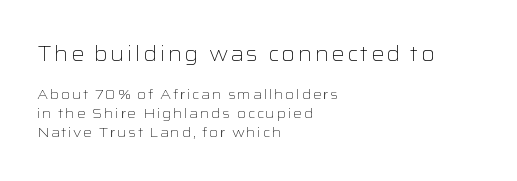
Notice how descenders clear the ascenders below comfortably — that's standard leading. No heavy texture on the line: the type isn't bold. The glyphs are unaccompanied by any horizontal stroke below them. In CSS terms this would be text-align: left. Block one is the big one; block two sits smaller underneath.
